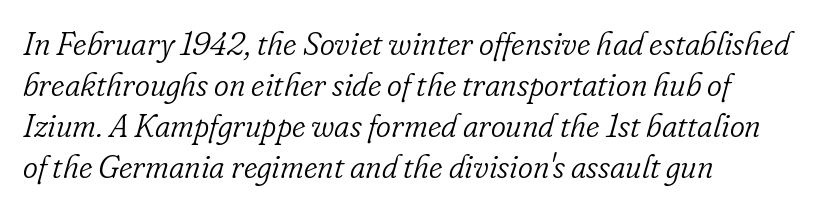
Posture: slanted. Nothing heavy about these letters — not bold at all. The horizontal fit of the characters is conventional and even. The ragged edge is on the right, which tells us the setting is flush left. Note the varied advance widths — an 'i' is clearly narrower than an 'm'.
